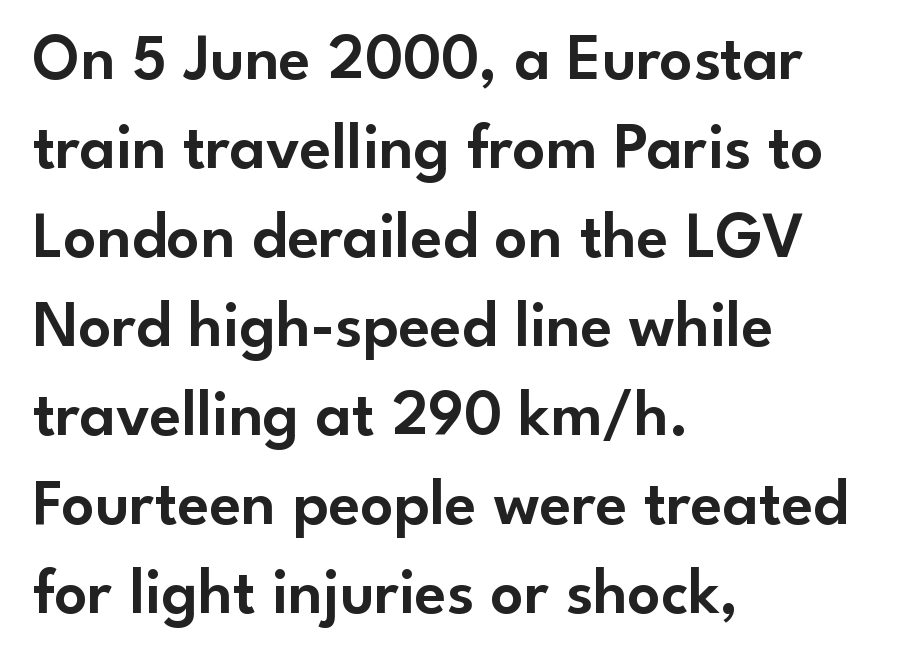
Q: Is the text italic (slanted)? A: No, it is upright.
Q: Is the typeface a serif or a sans-serif typeface? A: Sans-serif.
Q: Is the text underlined? A: No.
Q: How is the paragraph aligned? A: Left-aligned.
Q: Is the spacing between letters normal or unusually wide? A: Normal.
Q: Is the spacing between lines tight, normal or loose? A: Normal.
Q: Width (condensed, normal, or wide)? A: Normal.
Q: Stroke contrast? A: Low.
Q: x-height? A: Small.
Q: Monospaced? A: No.
